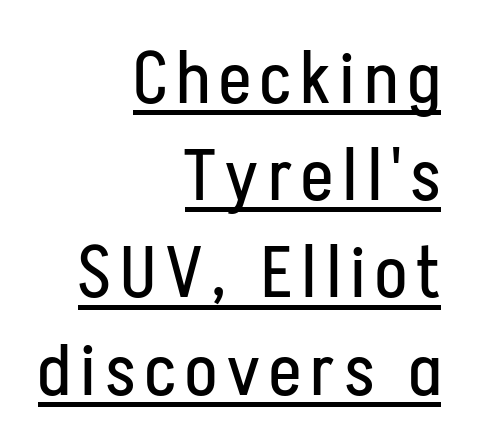
A typesetter would label this face a sans. Unlike italic type, these characters show no tilt at all. On a weight scale, this lands at 450 or below. Descenders here cross a horizontal rule under the line. Is the block centered? No — it sits flush against the right margin. A typesetter would call this proportional, since set widths differ per character.
